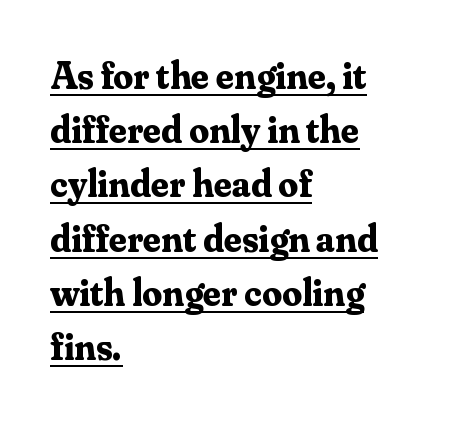
The image shows 39 px bold serif type, upright; set left-aligned, normal line spacing (1.39x), normal letter spacing, underlined; medium stroke contrast and a small x-height.
